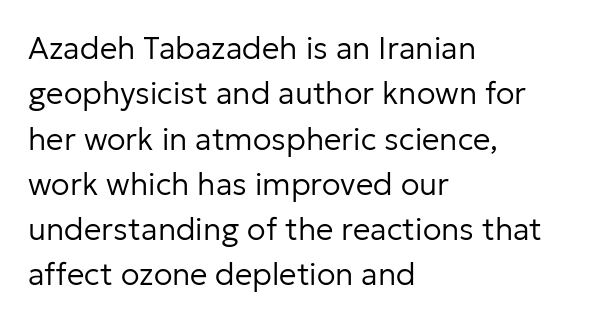
{"serif": "no", "italic": "no", "bold": "no", "weight": "regular", "width": "normal", "stroke_contrast": "low", "x_height": "medium", "monospaced": "no", "underline": "no", "align": "left", "line_spacing": "normal", "line_spacing_ratio": 1.46, "letter_spacing": "normal", "letter_spacing_em": 0.0, "glyph_px": 31}
